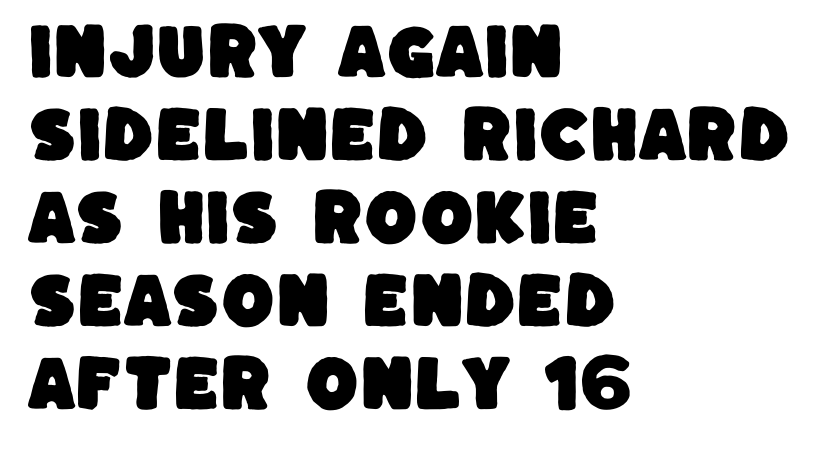
The image shows 61 px sans-serif type; set left-aligned, normal line spacing (1.36x), normal letter spacing, not underlined; low stroke contrast and a large x-height.
